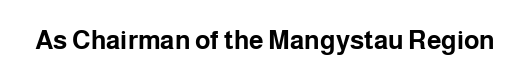
{"italic": "no", "bold": "yes", "underline": "no", "letter_spacing": "normal", "letter_spacing_em": 0.0, "glyph_px": 26}
